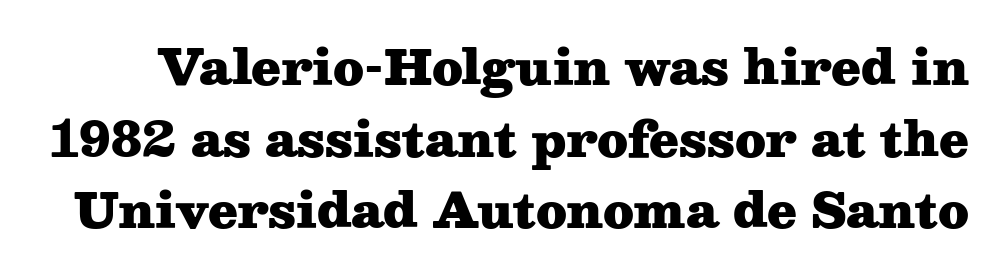
Q: Is the text bold? A: Yes.
Q: Is the text italic (slanted)? A: No, it is upright.
Q: Is the typeface a serif or a sans-serif typeface? A: Serif.
Q: Is the text underlined? A: No.
Q: Is the spacing between letters normal or unusually wide? A: Normal.
Q: Is the spacing between lines tight, normal or loose? A: Normal.
Q: Width (condensed, normal, or wide)? A: Wide.
Q: Stroke contrast? A: Medium.
Q: x-height? A: Medium.
Q: Monospaced? A: No.
